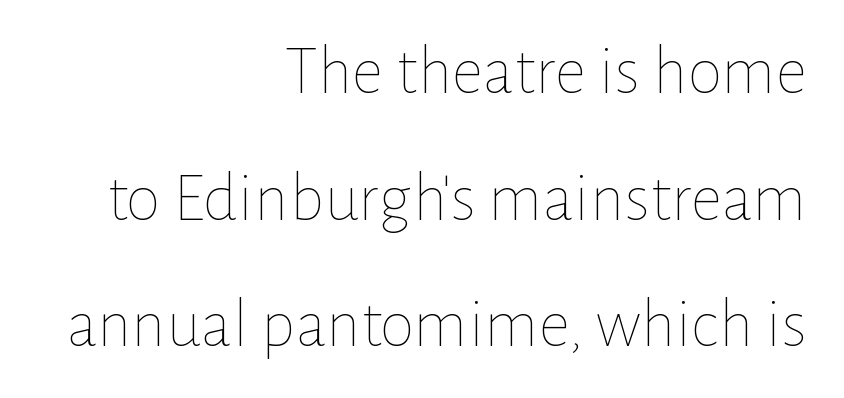
{"italic": "no", "bold": "no", "weight": "thin", "width": "normal", "stroke_contrast": "low", "x_height": "medium", "monospaced": "no", "underline": "no", "align": "right", "line_spacing_ratio": 1.81, "letter_spacing": "normal", "letter_spacing_em": 0.0, "glyph_px": 70}
